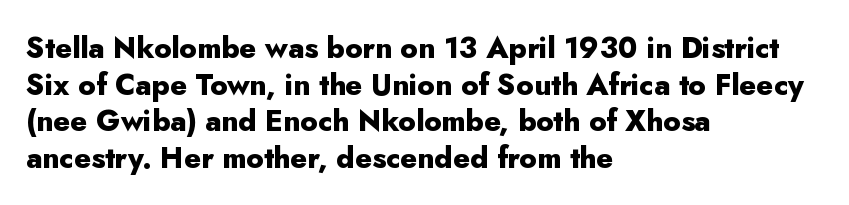
The image shows 29 px heavy sans-serif type, upright; set left-aligned, normal line spacing (1.26x), normal letter spacing, not underlined; low stroke contrast and a small x-height.
